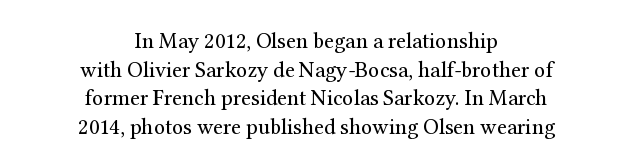
Q: Is the text bold? A: No.
Q: Is the text italic (slanted)? A: No, it is upright.
Q: Is the text underlined? A: No.
Q: How is the paragraph aligned? A: Centered.
Q: Is the spacing between letters normal or unusually wide? A: Normal.
Q: Is the spacing between lines tight, normal or loose? A: Normal.
